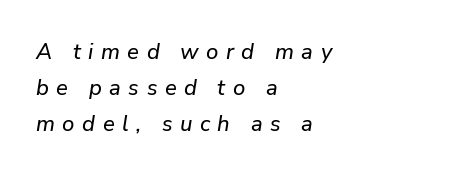
{"italic": "yes", "lean": "right", "slant_degrees": 9, "underline": "no", "align": "left", "line_spacing": "normal", "line_spacing_ratio": 1.64, "letter_spacing": "wide", "letter_spacing_em": 0.34, "glyph_px": 22}
